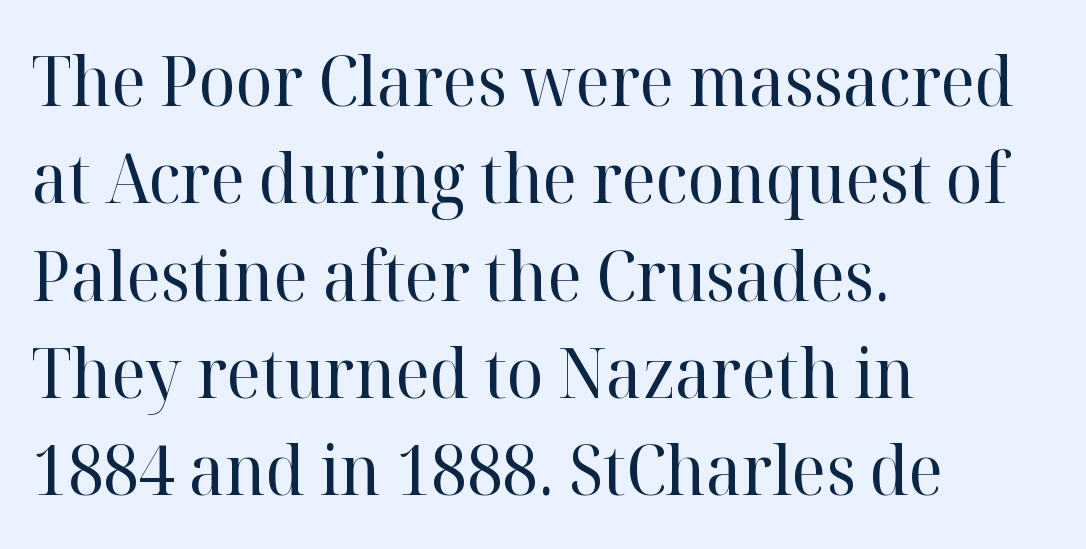
Q: Is the text bold? A: No.
Q: Is the text italic (slanted)? A: No, it is upright.
Q: Is the typeface a serif or a sans-serif typeface? A: Serif.
Q: Is the text underlined? A: No.
Q: How is the paragraph aligned? A: Left-aligned.
Q: Is the spacing between letters normal or unusually wide? A: Normal.
Q: Is the spacing between lines tight, normal or loose? A: Normal.
Q: Width (condensed, normal, or wide)? A: Normal.
Q: Stroke contrast? A: High.
Q: x-height? A: Medium.
Q: Monospaced? A: No.
